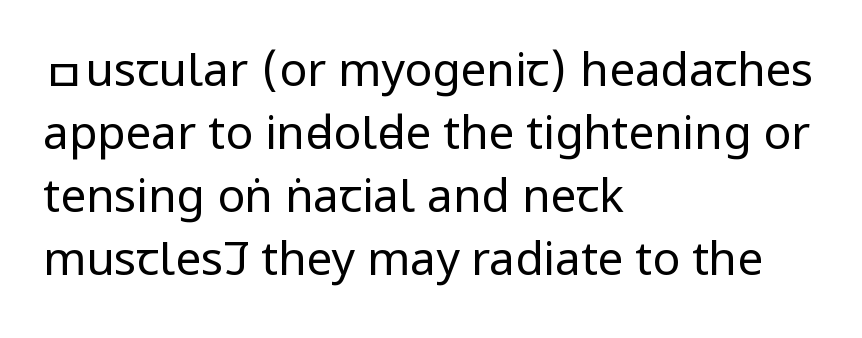
The ragged edge is on the right, which tells us the setting is flush left. The font family rendered here belongs to the sans-serif group. A quiet, ordinary-to-light weight characterises the typeface. Upright lettering throughout. Leading matches the norm, producing a regular column.
